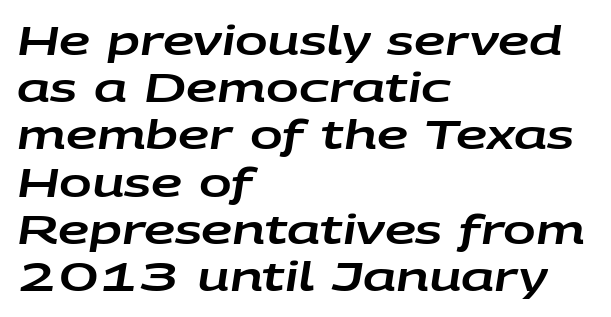
The image shows 39 px wide type, italic (leaning right); set left-aligned, line spacing 1.21x, normal letter spacing, not underlined; low stroke contrast and a large x-height.
